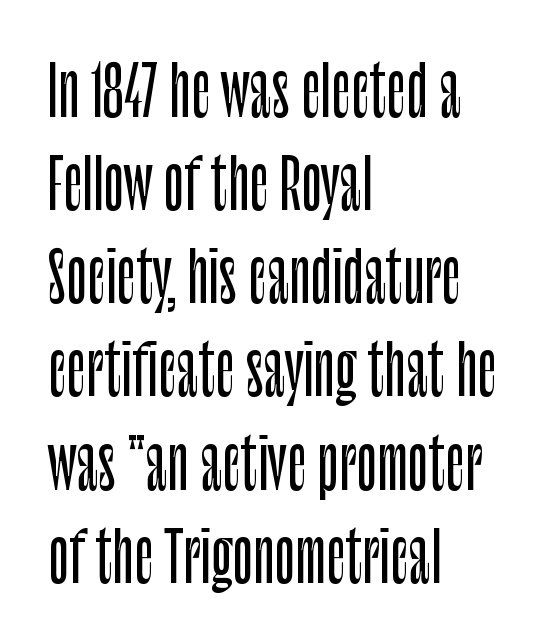
{"serif": "no", "italic": "no", "width": "condensed", "stroke_contrast": "low", "x_height": "large", "monospaced": "no", "underline": "no", "align": "left", "line_spacing": "normal", "line_spacing_ratio": 1.37, "letter_spacing": "normal", "letter_spacing_em": 0.0, "glyph_px": 68}
